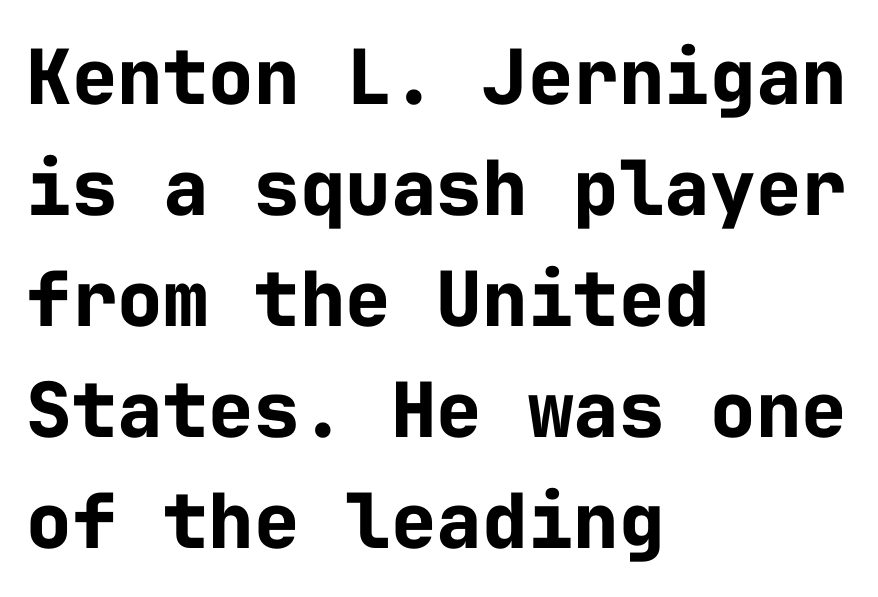
{"serif": "no", "italic": "no", "bold": "yes", "weight": "bold", "width": "normal", "stroke_contrast": "low", "x_height": "medium", "monospaced": "yes", "underline": "no", "align": "left", "line_spacing": "normal", "line_spacing_ratio": 1.46, "letter_spacing": "normal", "letter_spacing_em": 0.0, "glyph_px": 76}
